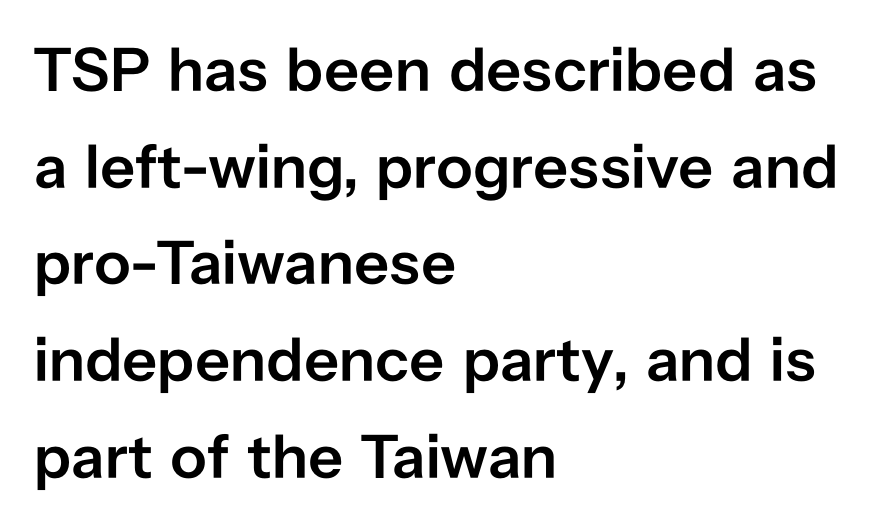
{"serif": "no", "italic": "no", "bold": "semi", "weight": "semibold", "width": "normal", "stroke_contrast": "low", "x_height": "medium", "monospaced": "no", "underline": "no", "align": "left", "line_spacing": "normal", "line_spacing_ratio": 1.56, "letter_spacing": "normal", "letter_spacing_em": 0.0, "glyph_px": 62}
